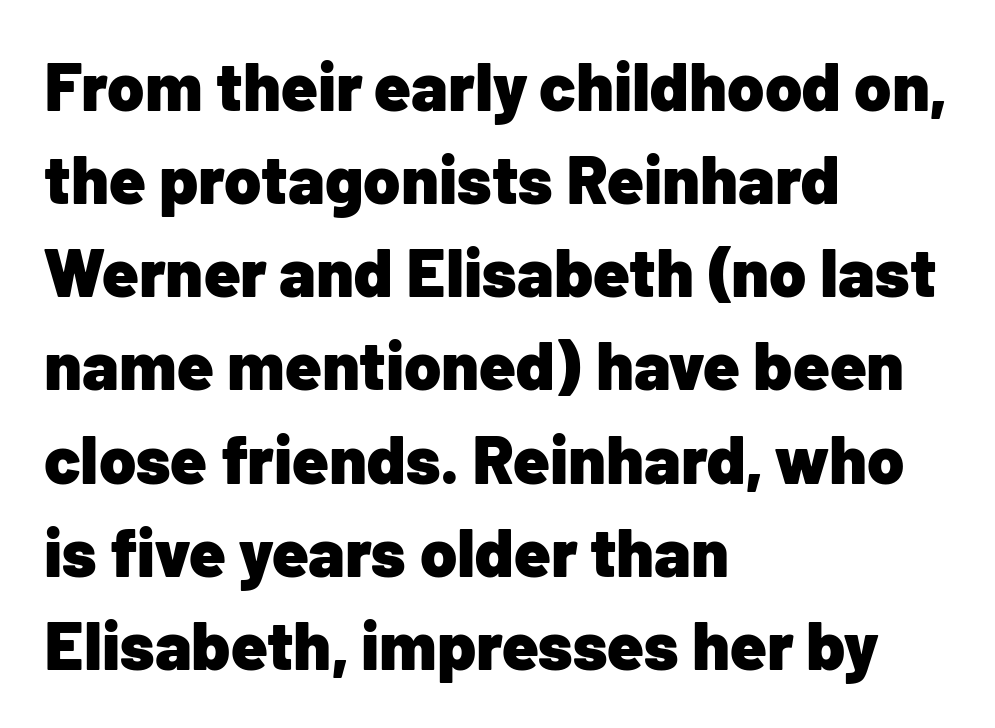
You can tell it's not italic because the verticals are truly vertical. Is this a fixed-width face? No — the glyphs have proportional, varying widths. The rendering uses a moderate line-height, typical for paragraphs. Nobody touched the tracking dial on this one.
